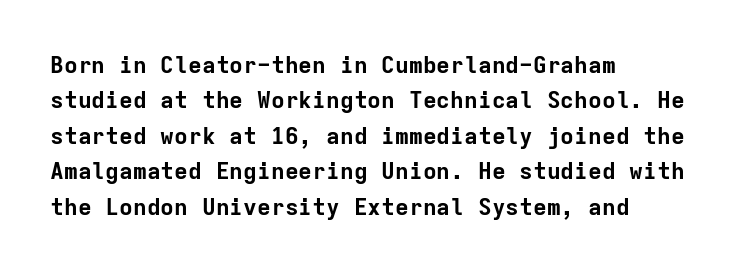
Q: Is the text bold? A: Yes.
Q: Is the text italic (slanted)? A: No, it is upright.
Q: Is the text underlined? A: No.
Q: How is the paragraph aligned? A: Left-aligned.
Q: Is the spacing between letters normal or unusually wide? A: Normal.
Q: Is the spacing between lines tight, normal or loose? A: Normal.
